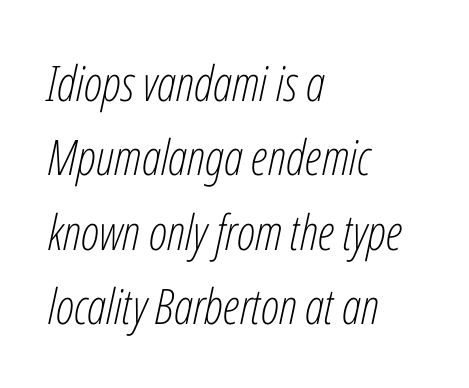
Anything drawn beneath the words? Only blank space. Vertical stems look standard width or narrower in stroke. The leading is moderate, giving the passage an even texture. You could not count columns in this text — the font is proportionally spaced. Notice how the stems are inclined rather than vertical — that's the hallmark of italics.
